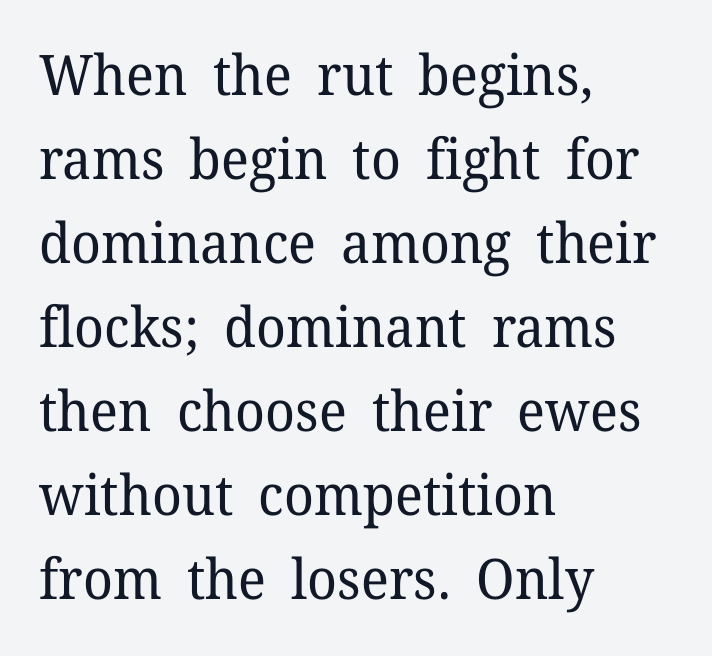
{"serif": "yes", "italic": "no", "bold": "no", "weight": "regular", "width": "normal", "stroke_contrast": "low", "x_height": "medium", "monospaced": "no", "underline": "no", "align": "left", "line_spacing": "normal", "line_spacing_ratio": 1.5, "letter_spacing": "normal", "letter_spacing_em": 0.0, "glyph_px": 56}
